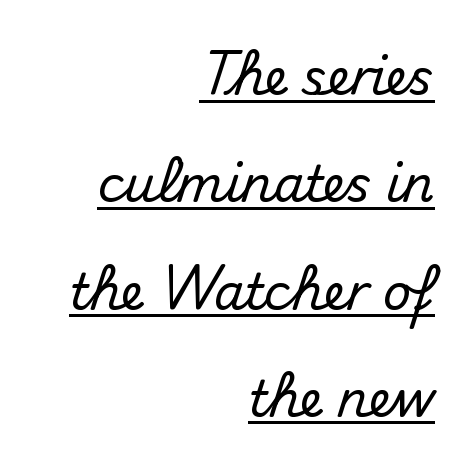
{"serif": "no", "width": "normal", "stroke_contrast": "medium", "x_height": "small", "monospaced": "no", "underline": "yes", "align": "right", "line_spacing": "loose", "line_spacing_ratio": 2.19, "letter_spacing": "normal", "letter_spacing_em": 0.0, "glyph_px": 49}
